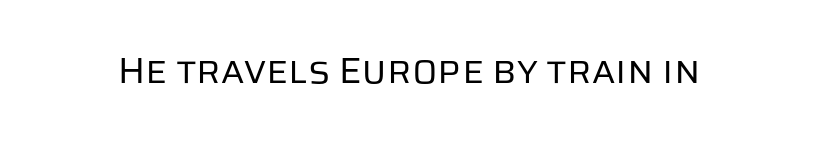
The image shows 37 px regular-weight sans-serif type, upright; set normal letter spacing, not underlined; low stroke contrast and a large x-height.
